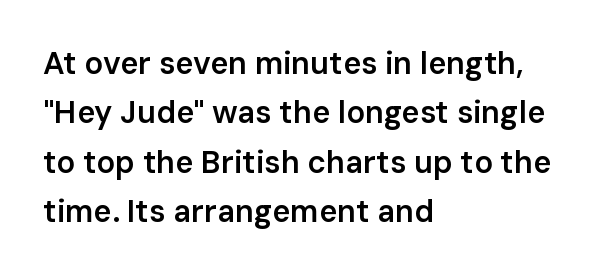
Q: Is the text bold? A: Semi-bold.
Q: Is the text italic (slanted)? A: No, it is upright.
Q: Is the typeface a serif or a sans-serif typeface? A: Sans-serif.
Q: Is the text underlined? A: No.
Q: How is the paragraph aligned? A: Left-aligned.
Q: Is the spacing between letters normal or unusually wide? A: Normal.
Q: Is the spacing between lines tight, normal or loose? A: Normal.
Q: Width (condensed, normal, or wide)? A: Normal.
Q: Stroke contrast? A: Low.
Q: x-height? A: Medium.
Q: Monospaced? A: No.
